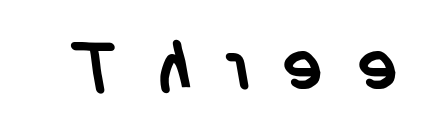
The image shows 68 px semibold, condensed sans-serif type; set unusually wide letter spacing (+0.49 em), not underlined; low stroke contrast and a large x-height.
